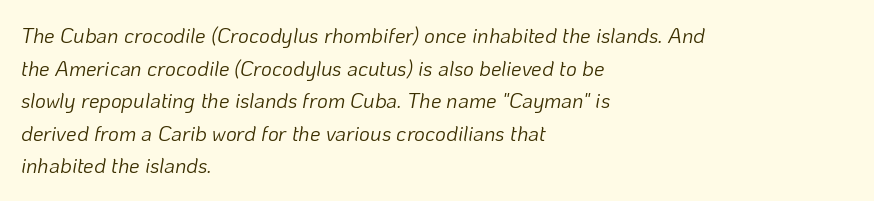
The weight tops out at a normal text grade. In terms of leading, this rendering sits right in the middle. Clear beneath every line of the passage. The passage is arranged the way most books set body copy — flush left. The letterforms sit shoulder to shoulder at normal distance. The typography opts for an oblique posture over an upright one.
